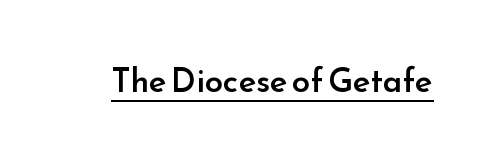
Q: Is the text bold? A: Semi-bold.
Q: Is the text italic (slanted)? A: No, it is upright.
Q: Is the typeface a serif or a sans-serif typeface? A: Sans-serif.
Q: Is the text underlined? A: Yes.
Q: Is the spacing between letters normal or unusually wide? A: Normal.
Q: Width (condensed, normal, or wide)? A: Normal.
Q: Stroke contrast? A: Low.
Q: x-height? A: Small.
Q: Monospaced? A: No.
